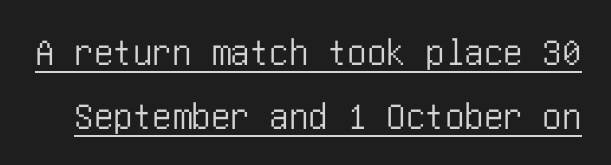
Q: Is the text italic (slanted)? A: No, it is upright.
Q: Is the typeface a serif or a sans-serif typeface? A: Sans-serif.
Q: Is the text underlined? A: Yes.
Q: Is the spacing between letters normal or unusually wide? A: Normal.
Q: Is the spacing between lines tight, normal or loose? A: Normal.
Q: Width (condensed, normal, or wide)? A: Condensed.
Q: Stroke contrast? A: Low.
Q: x-height? A: Large.
